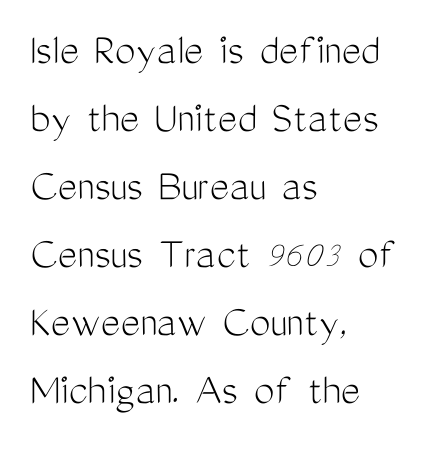
{"serif": "no", "italic": "no", "bold": "no", "weight": "light", "width": "condensed", "stroke_contrast": "medium", "x_height": "medium", "monospaced": "no", "underline": "no", "align": "left", "line_spacing": "normal", "line_spacing_ratio": 1.48, "letter_spacing": "normal", "letter_spacing_em": 0.0, "glyph_px": 46}
